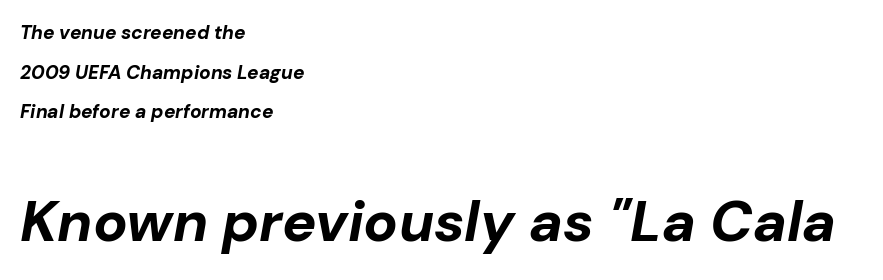
The image shows 57 px bold type, italic (leaning right); set left-aligned, loose line spacing (2.08x), normal letter spacing, not underlined; the second (bottom) block is 3.0x larger; low stroke contrast and a medium x-height.
